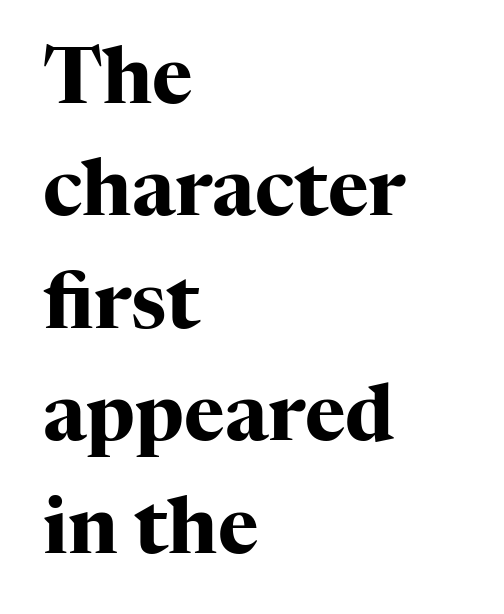
{"serif": "yes", "italic": "no", "bold": "yes", "weight": "heavy", "width": "normal", "stroke_contrast": "high", "x_height": "medium", "monospaced": "no", "underline": "no", "align": "left", "line_spacing": "normal", "line_spacing_ratio": 1.46, "letter_spacing": "normal", "letter_spacing_em": 0.0, "glyph_px": 77}
